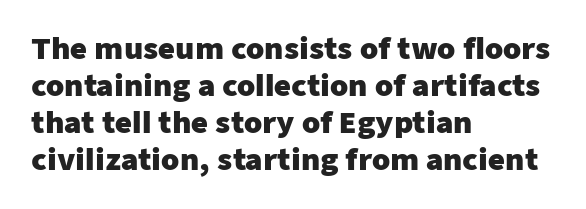
The strokes are fattened all the way to bold. Does extra space separate the letters? No, they use regular spacing. Leading matches the norm, producing a regular column. Does the lettering tilt? It doesn't — this is upright. The passage shown is typeset with a sans-serif family. A student would call this left alignment; a typographer would say flush left, rag right.
